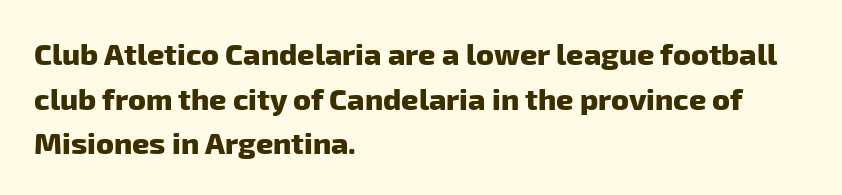
Q: Is the text bold? A: Yes.
Q: Is the typeface a serif or a sans-serif typeface? A: Sans-serif.
Q: Is the text underlined? A: No.
Q: How is the paragraph aligned? A: Left-aligned.
Q: Is the spacing between letters normal or unusually wide? A: Normal.
Q: Is the spacing between lines tight, normal or loose? A: Normal.
Q: Width (condensed, normal, or wide)? A: Normal.
Q: Stroke contrast? A: Low.
Q: x-height? A: Medium.
Q: Monospaced? A: No.
